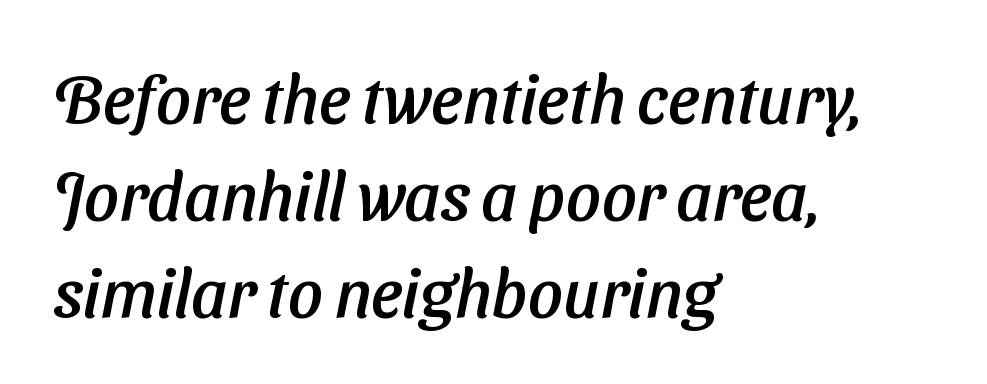
{"serif": "no", "width": "normal", "stroke_contrast": "low", "x_height": "medium", "monospaced": "no", "underline": "no", "align": "left", "line_spacing": "normal", "line_spacing_ratio": 1.43, "letter_spacing": "normal", "letter_spacing_em": 0.0, "glyph_px": 68}
